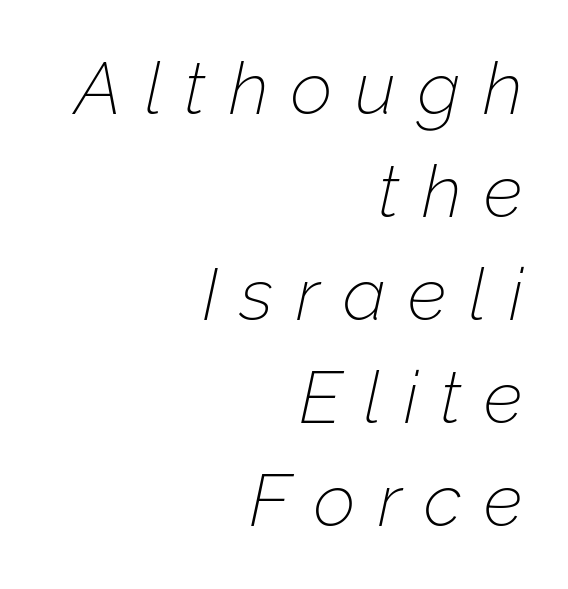
Bare-footed words on every line. One glance says typical: line gaps are just what's usual. The letterforms sit at book weight or below. Varying glyph widths throughout — classic text-font behaviour. Caption: multi-line text, flush right, ragged left. The face used here has a pronounced slope to its letters.
